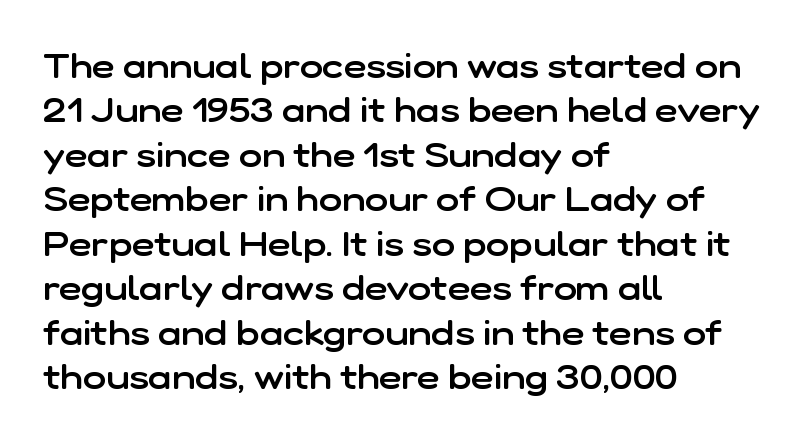
{"serif": "no", "italic": "no", "bold": "semi", "weight": "semibold", "width": "normal", "stroke_contrast": "low", "x_height": "medium", "monospaced": "no", "underline": "no", "align": "left", "line_spacing": "normal", "line_spacing_ratio": 1.27, "letter_spacing": "normal", "letter_spacing_em": 0.0, "glyph_px": 35}
